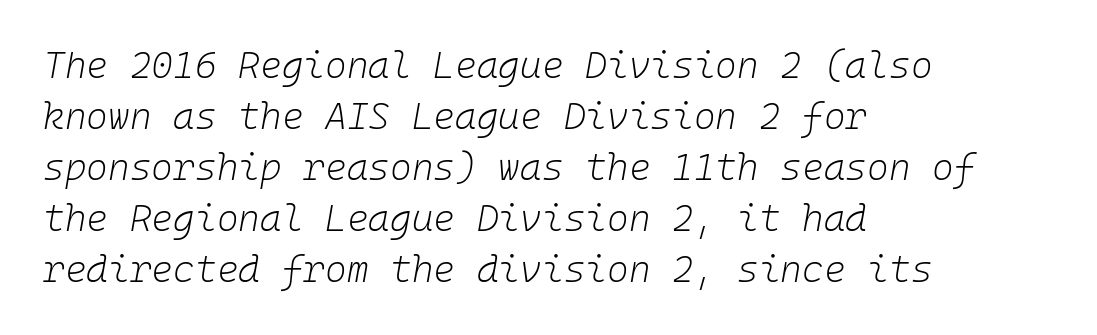
Q: Is the text bold? A: No.
Q: Is the text italic (slanted)? A: Yes, it leans right by about 10 degrees.
Q: Is the text underlined? A: No.
Q: How is the paragraph aligned? A: Left-aligned.
Q: Is the spacing between letters normal or unusually wide? A: Normal.
Q: Is the spacing between lines tight, normal or loose? A: Normal.
Q: Width (condensed, normal, or wide)? A: Normal.
Q: Stroke contrast? A: Low.
Q: x-height? A: Medium.
Q: Monospaced? A: Yes.
